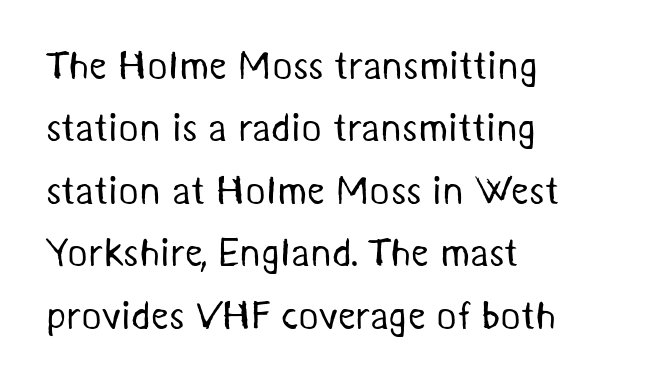
{"serif": "no", "bold": "no", "weight": "regular", "width": "normal", "stroke_contrast": "medium", "x_height": "medium", "monospaced": "no", "underline": "no", "align": "left", "line_spacing": "normal", "line_spacing_ratio": 1.6, "letter_spacing": "normal", "letter_spacing_em": 0.0, "glyph_px": 39}
